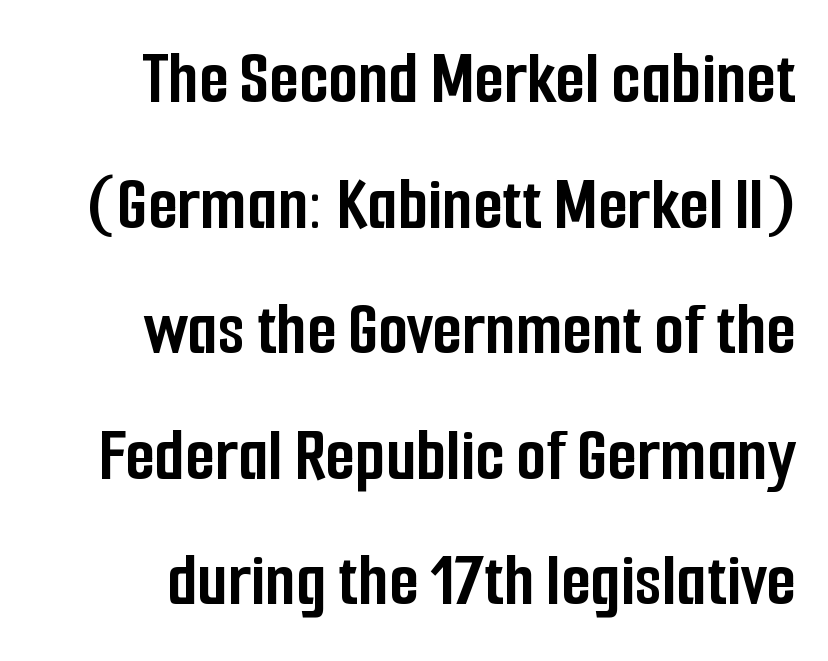
The image shows 77 px semibold, condensed sans-serif type, upright; set normal line spacing (1.63x), normal letter spacing, not underlined; low stroke contrast and a medium x-height.
